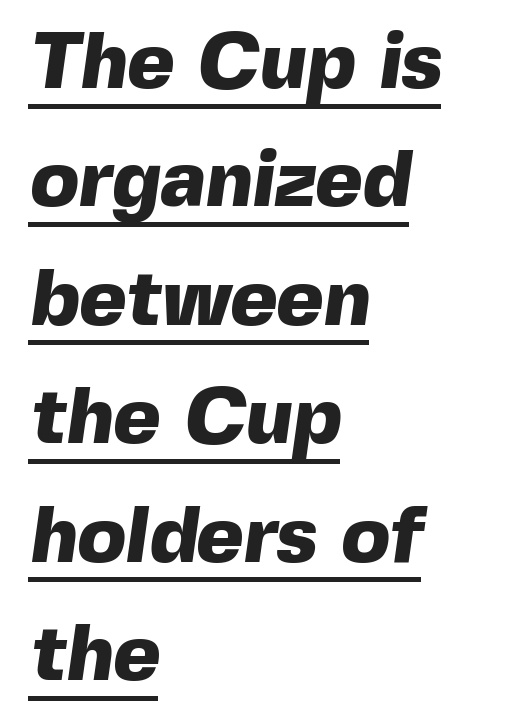
The image shows 80 px heavy sans-serif type; set left-aligned, normal line spacing (1.48x), normal letter spacing, underlined; a medium x-height.
